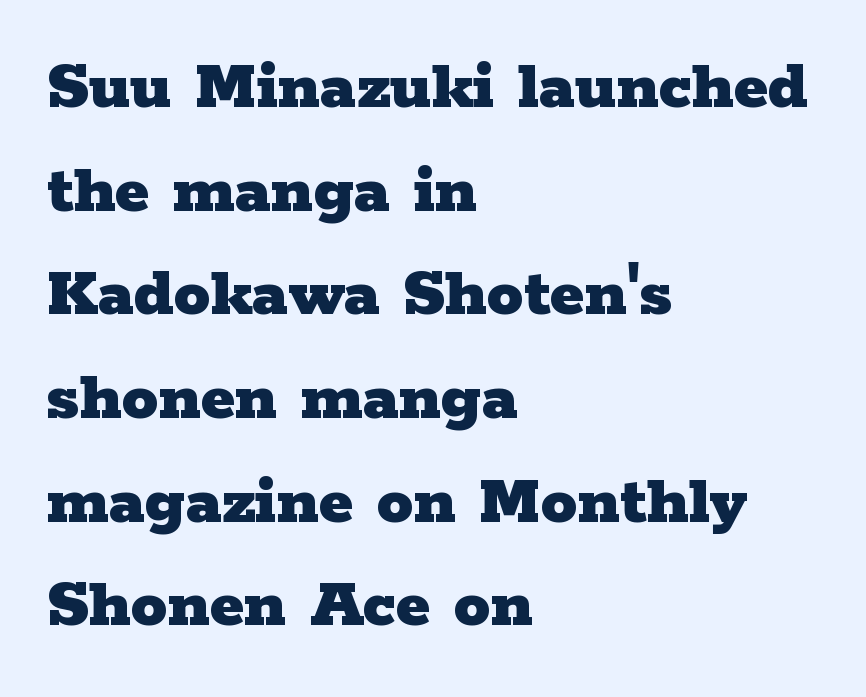
The image shows 73 px heavy, wide serif type, upright; set left-aligned, normal line spacing (1.42x), normal letter spacing, not underlined; low stroke contrast and a medium x-height.
